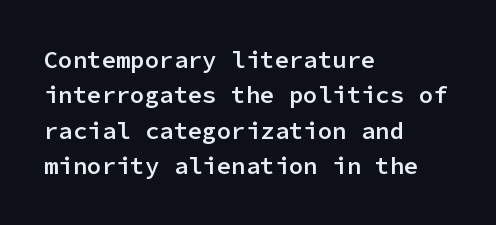
{"italic": "no", "bold": "semi", "underline": "no", "align": "left", "line_spacing": "normal", "line_spacing_ratio": 1.47, "letter_spacing": "normal", "letter_spacing_em": 0.0, "glyph_px": 24}
